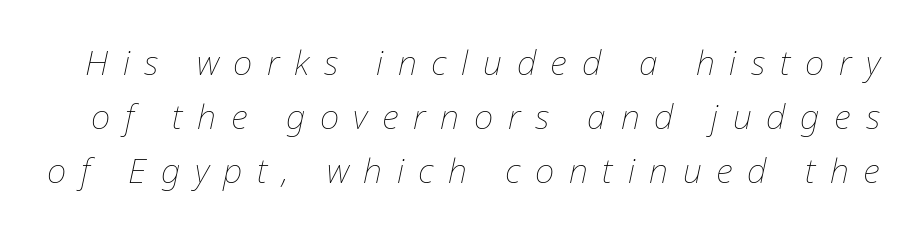
Q: Is the text bold? A: No.
Q: Is the text italic (slanted)? A: Yes, it leans right by about 12 degrees.
Q: Is the text underlined? A: No.
Q: Is the spacing between letters normal or unusually wide? A: Unusually wide.
Q: Is the spacing between lines tight, normal or loose? A: Normal.
Q: Width (condensed, normal, or wide)? A: Normal.
Q: Stroke contrast? A: Low.
Q: x-height? A: Medium.
Q: Monospaced? A: No.
